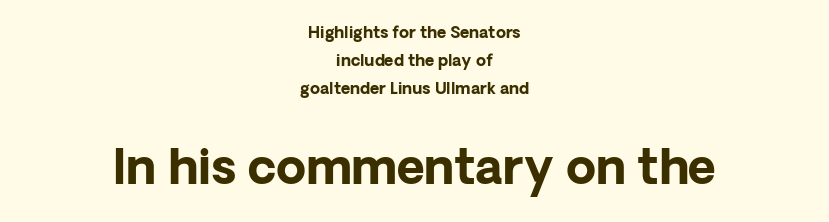
{"serif": "no", "italic": "no", "bold": "yes", "weight": "bold", "width": "normal", "stroke_contrast": "low", "x_height": "medium", "monospaced": "no", "underline": "no", "align": "center", "line_spacing_ratio": 1.74, "letter_spacing": "normal", "letter_spacing_em": 0.0, "larger_block": "second", "size_ratio": 3.0, "glyph_px": 48}
